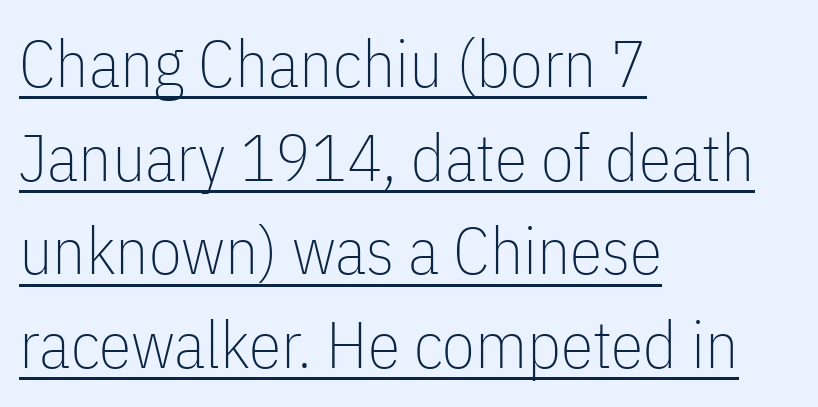
A typesetter would mark this as roman, not italic. Weight: not bold — regular or lighter. Horizontal alignment here is leftward, the default for most running prose. The face used here is rendered with its standard letterfit. The line-height multiplier appears to be the usual default. Beneath each row of characters lies a ruled line.
